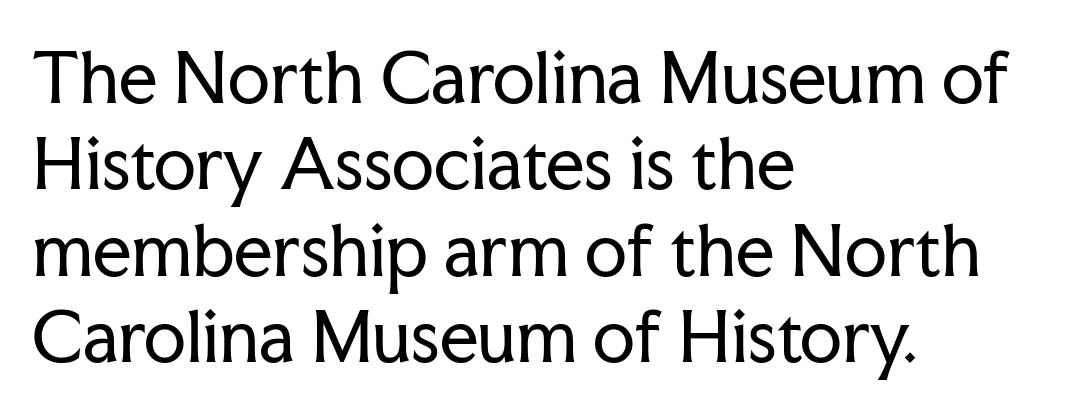
Q: Is the text bold? A: No.
Q: Is the text italic (slanted)? A: No, it is upright.
Q: Is the typeface a serif or a sans-serif typeface? A: Serif.
Q: Is the text underlined? A: No.
Q: How is the paragraph aligned? A: Left-aligned.
Q: Is the spacing between letters normal or unusually wide? A: Normal.
Q: Is the spacing between lines tight, normal or loose? A: Normal.
Q: Width (condensed, normal, or wide)? A: Normal.
Q: Stroke contrast? A: Low.
Q: x-height? A: Medium.
Q: Monospaced? A: No.
